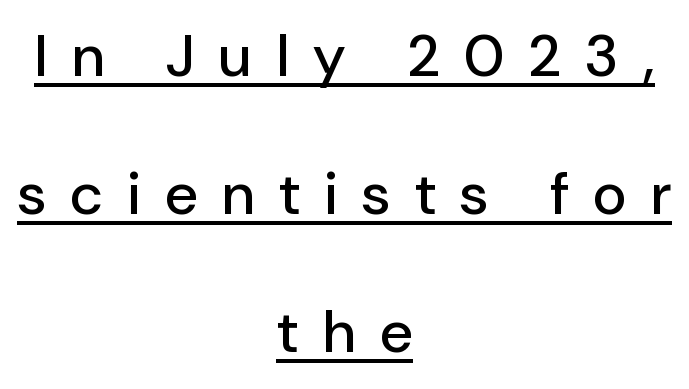
Q: Is the text italic (slanted)? A: No, it is upright.
Q: Is the typeface a serif or a sans-serif typeface? A: Sans-serif.
Q: Is the text underlined? A: Yes.
Q: How is the paragraph aligned? A: Centered.
Q: Is the spacing between letters normal or unusually wide? A: Unusually wide.
Q: Is the spacing between lines tight, normal or loose? A: Loose.
Q: Width (condensed, normal, or wide)? A: Normal.
Q: Stroke contrast? A: Low.
Q: x-height? A: Medium.
Q: Monospaced? A: No.
